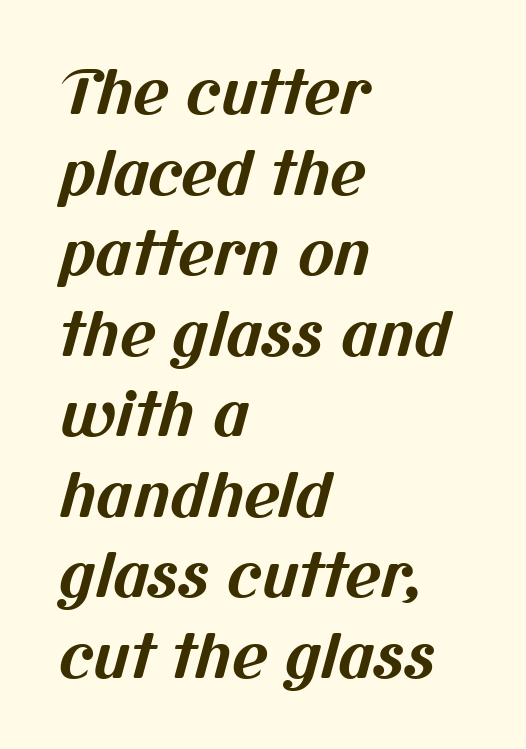
{"serif": "no", "bold": "yes", "weight": "bold", "width": "normal", "stroke_contrast": "medium", "x_height": "medium", "monospaced": "no", "underline": "no", "align": "left", "line_spacing": "normal", "line_spacing_ratio": 1.32, "letter_spacing": "normal", "letter_spacing_em": 0.0, "glyph_px": 61}
